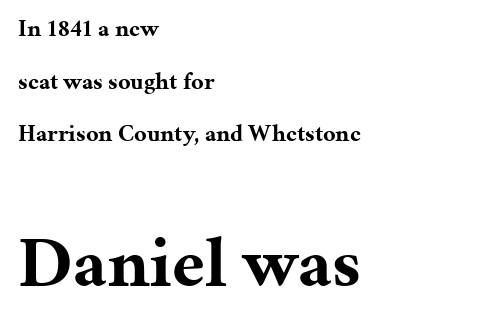
The image shows 72 px bold serif type, upright; set left-aligned, loose line spacing (2.19x), normal letter spacing, not underlined; the second (bottom) block is 3.0x larger; medium stroke contrast and a medium x-height.
